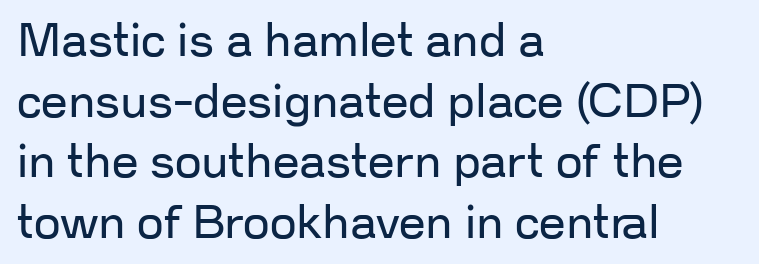
Q: Is the text bold? A: No.
Q: Is the text italic (slanted)? A: No, it is upright.
Q: Is the typeface a serif or a sans-serif typeface? A: Sans-serif.
Q: Is the text underlined? A: No.
Q: How is the paragraph aligned? A: Left-aligned.
Q: Is the spacing between letters normal or unusually wide? A: Normal.
Q: Is the spacing between lines tight, normal or loose? A: Normal.
Q: Width (condensed, normal, or wide)? A: Normal.
Q: Stroke contrast? A: Low.
Q: x-height? A: Medium.
Q: Monospaced? A: No.
